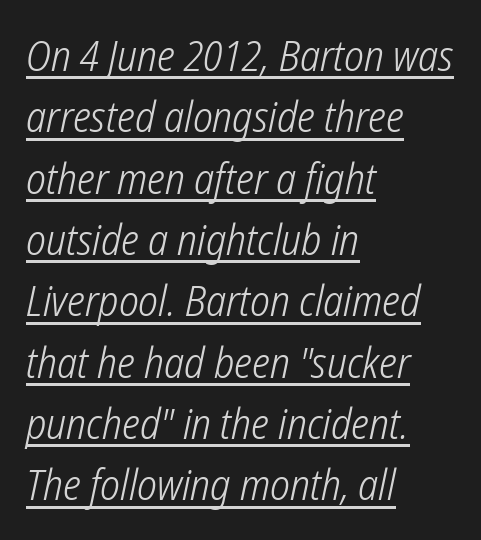
{"serif": "no", "bold": "no", "weight": "light", "width": "condensed", "stroke_contrast": "low", "x_height": "medium", "monospaced": "no", "underline": "yes", "align": "left", "line_spacing": "normal", "line_spacing_ratio": 1.46, "letter_spacing": "normal", "letter_spacing_em": 0.0, "glyph_px": 42}
